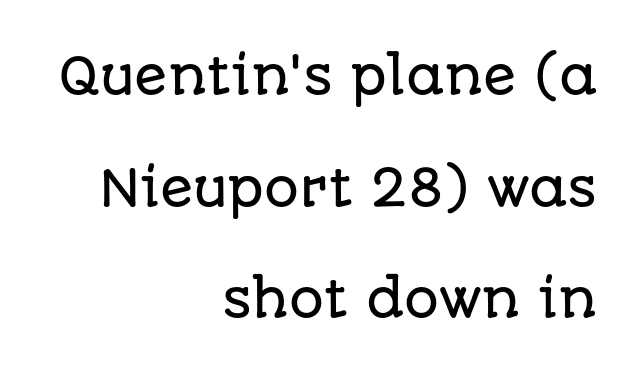
Q: Is the text italic (slanted)? A: No, it is upright.
Q: Is the typeface a serif or a sans-serif typeface? A: Sans-serif.
Q: Is the text underlined? A: No.
Q: How is the paragraph aligned? A: Right-aligned.
Q: Is the spacing between letters normal or unusually wide? A: Normal.
Q: Is the spacing between lines tight, normal or loose? A: Loose.
Q: Width (condensed, normal, or wide)? A: Normal.
Q: Stroke contrast? A: Low.
Q: x-height? A: Large.
Q: Monospaced? A: No.
